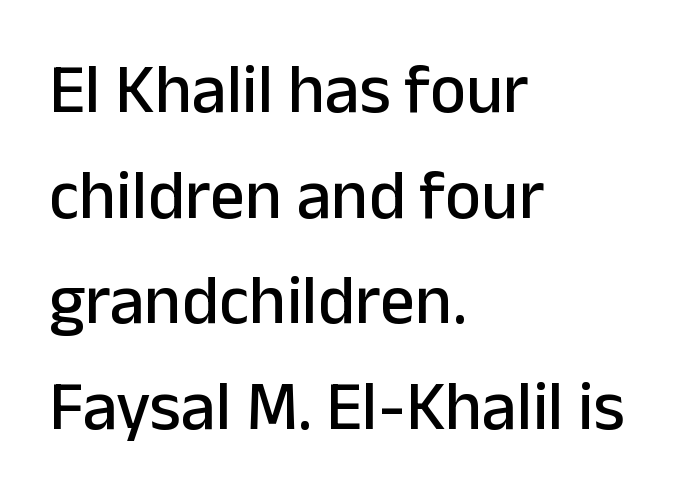
The designer went with a sans here, leaving each stem footless. Each line starts at the same left margin while the right side varies. This is the regular roman posture of the typeface. The line texture is even and compact thanks to regular tracking. The face used here is proportionally spaced, like ordinary book or web type.
